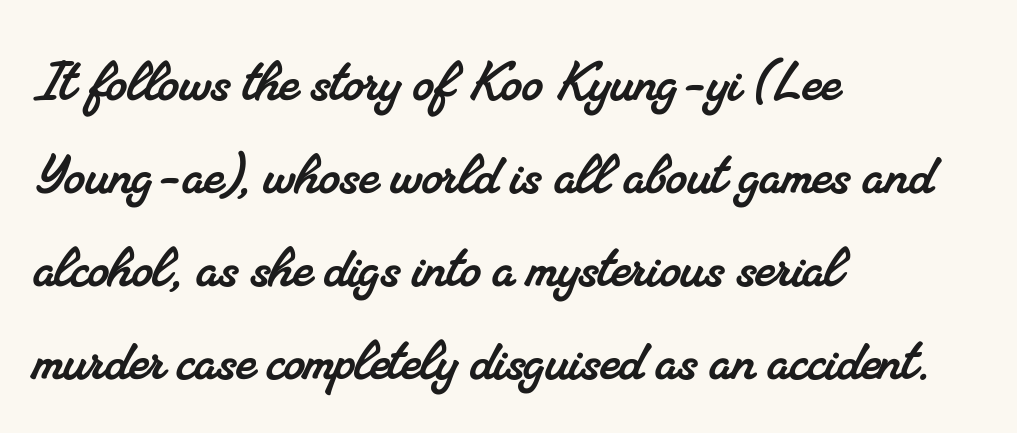
{"serif": "yes", "width": "normal", "stroke_contrast": "medium", "x_height": "small", "monospaced": "no", "underline": "no", "align": "left", "line_spacing": "normal", "line_spacing_ratio": 1.39, "letter_spacing": "normal", "letter_spacing_em": 0.0, "glyph_px": 67}
